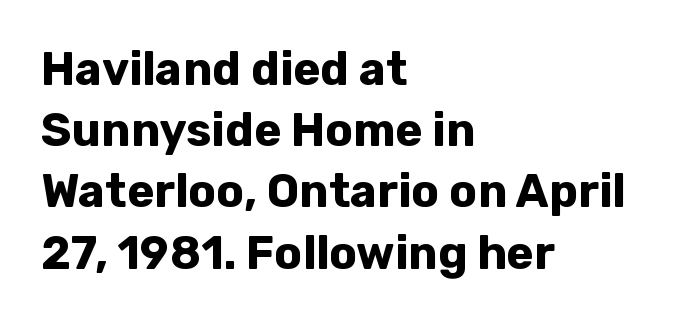
Q: Is the text bold? A: Yes.
Q: Is the text italic (slanted)? A: No, it is upright.
Q: Is the typeface a serif or a sans-serif typeface? A: Sans-serif.
Q: Is the text underlined? A: No.
Q: How is the paragraph aligned? A: Left-aligned.
Q: Is the spacing between letters normal or unusually wide? A: Normal.
Q: Is the spacing between lines tight, normal or loose? A: Normal.
Q: Width (condensed, normal, or wide)? A: Normal.
Q: Stroke contrast? A: Low.
Q: x-height? A: Medium.
Q: Monospaced? A: No.
